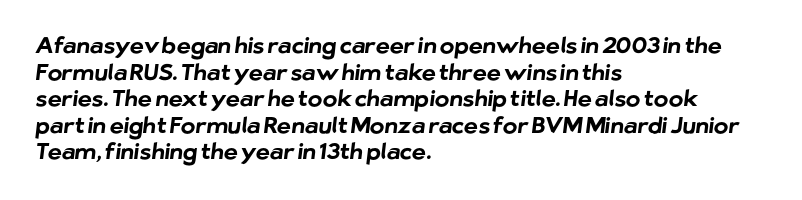
Q: Is the text bold? A: Yes.
Q: Is the text underlined? A: No.
Q: How is the paragraph aligned? A: Left-aligned.
Q: Is the spacing between letters normal or unusually wide? A: Normal.
